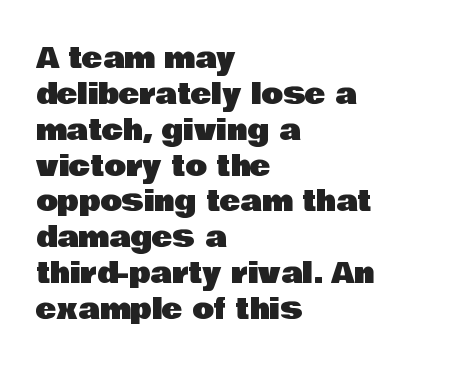
The image shows 28 px sans-serif type, upright; set left-aligned, normal line spacing (1.28x), normal letter spacing, not underlined; low stroke contrast and a large x-height.
